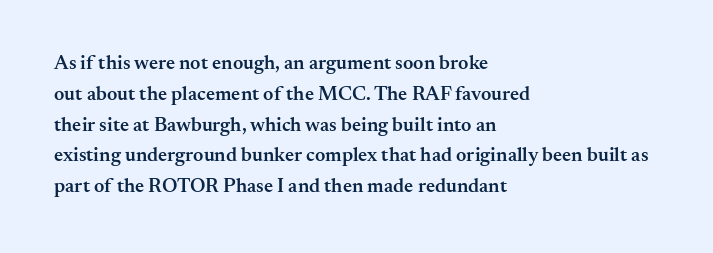
The image shows 20 px text type, upright; set left-aligned, normal line spacing (1.54x), normal letter spacing, not underlined.
